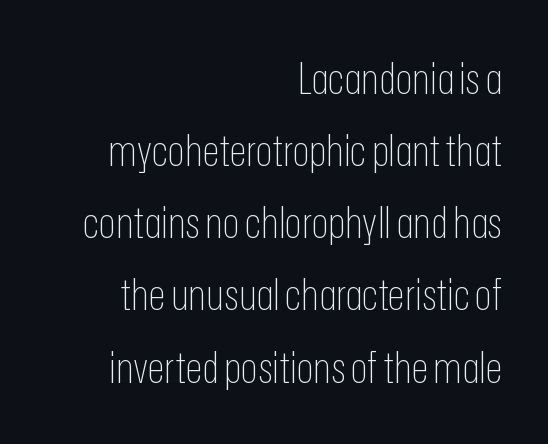
The image shows 44 px thin, condensed sans-serif type, upright; set right-aligned, normal line spacing (1.64x), normal letter spacing, not underlined; low stroke contrast and a medium x-height.
